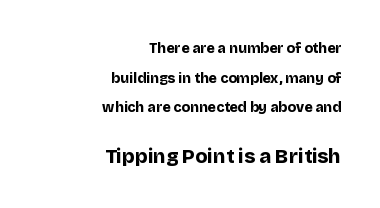
Q: Is the text bold? A: Yes.
Q: Is the text italic (slanted)? A: No, it is upright.
Q: Is the text underlined? A: No.
Q: How is the paragraph aligned? A: Right-aligned.
Q: Is the spacing between letters normal or unusually wide? A: Normal.
Q: Is the spacing between lines tight, normal or loose? A: Loose.
Q: Which block of text is set in a larger size, the first (top) or the second (bottom)? A: The second (bottom) one.
